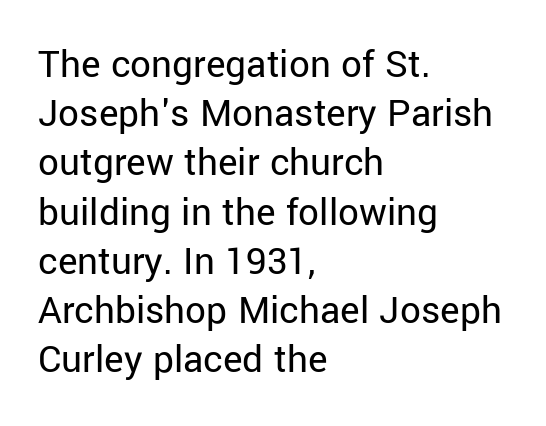
Weight: regular or lighter. These lines are set flush left with a ragged right edge. Check under the words: just untouched page. Upright lettering throughout. Character widths vary here, with narrow letters taking less room than wide ones. Does extra space separate the letters? No, they use regular spacing.
